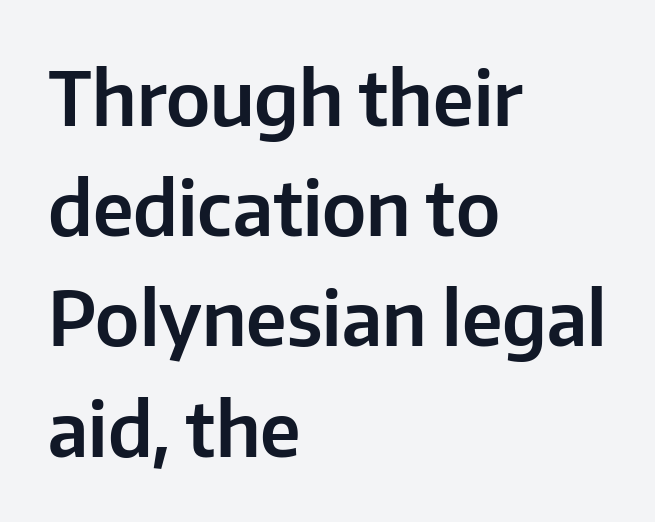
{"serif": "no", "italic": "no", "width": "normal", "stroke_contrast": "low", "x_height": "medium", "monospaced": "no", "underline": "no", "align": "left", "line_spacing": "normal", "line_spacing_ratio": 1.47, "letter_spacing": "normal", "letter_spacing_em": 0.0, "glyph_px": 75}
